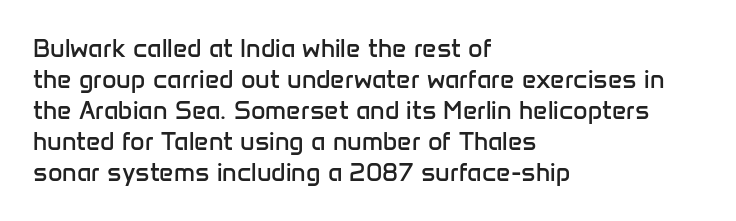
A light-to-regular cut is what we see here. Clear beneath every line of the passage. Vertical strokes here are truly vertical. The passage shown has conventional tracking throughout. Leftover space on each line is placed entirely after the last word.
